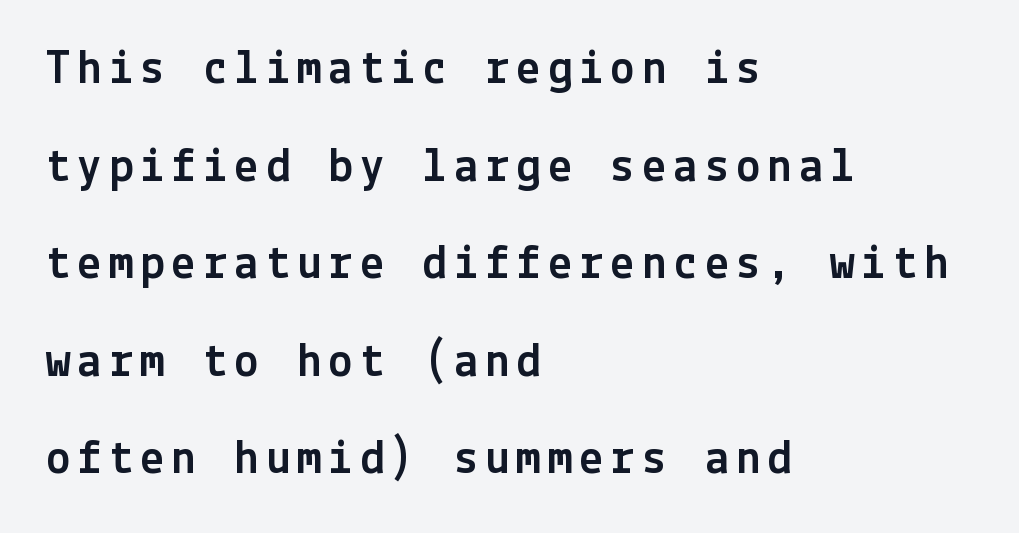
{"serif": "no", "italic": "no", "width": "normal", "x_height": "medium", "underline": "no", "align": "left", "line_spacing": "loose", "line_spacing_ratio": 1.99, "glyph_px": 49}
